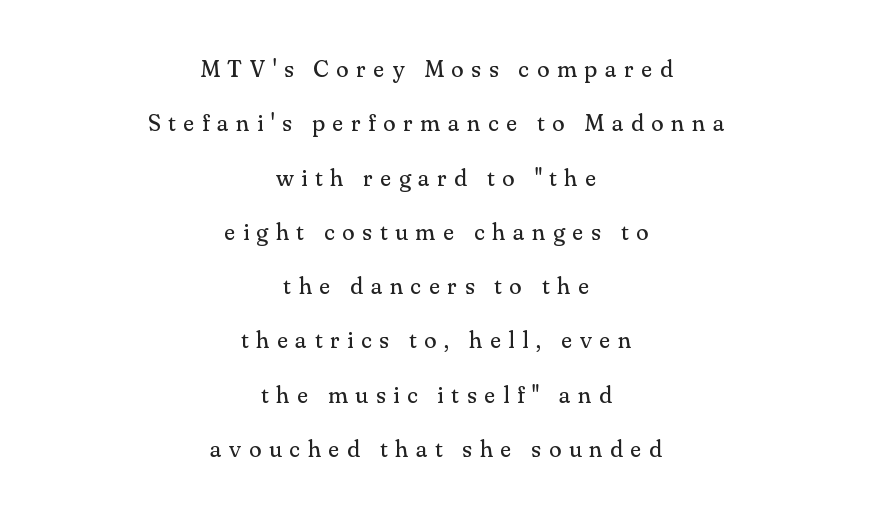
The image shows 23 px text type, upright; set centered, loose line spacing (2.36x), unusually wide letter spacing (+0.33 em), not underlined.
